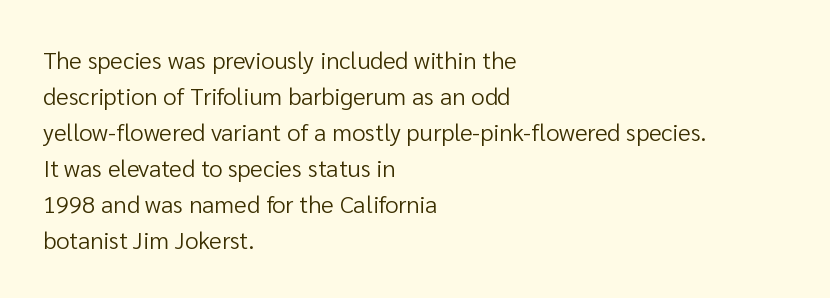
There is no visible air inserted between adjacent glyphs. The rendering anchors every line to the left-hand side. Counters stay open thanks to moderate or lighter strokes. Is there much room between lines? A standard amount, neither cramped nor airy. Type without underlining.
